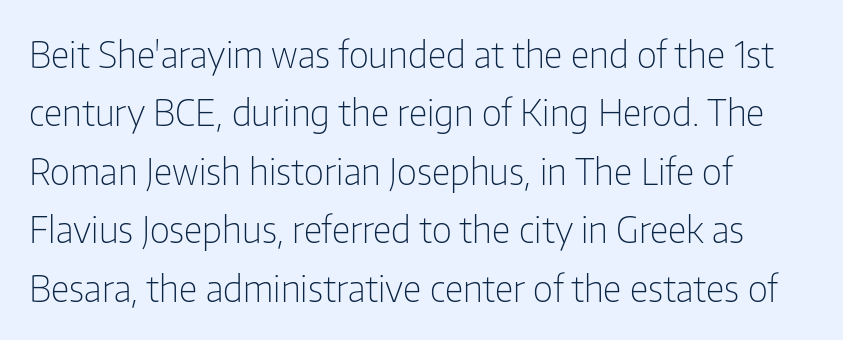
The image shows 37 px light, condensed sans-serif type, upright; set left-aligned, normal line spacing (1.58x), normal letter spacing, not underlined; low stroke contrast and a medium x-height.
